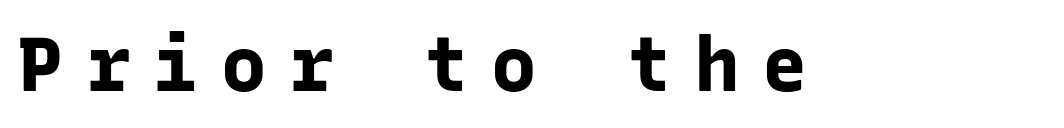
The image shows 76 px bold sans-serif type, upright, monospaced; set unusually wide letter spacing (+0.29 em), not underlined; low stroke contrast and a medium x-height.
